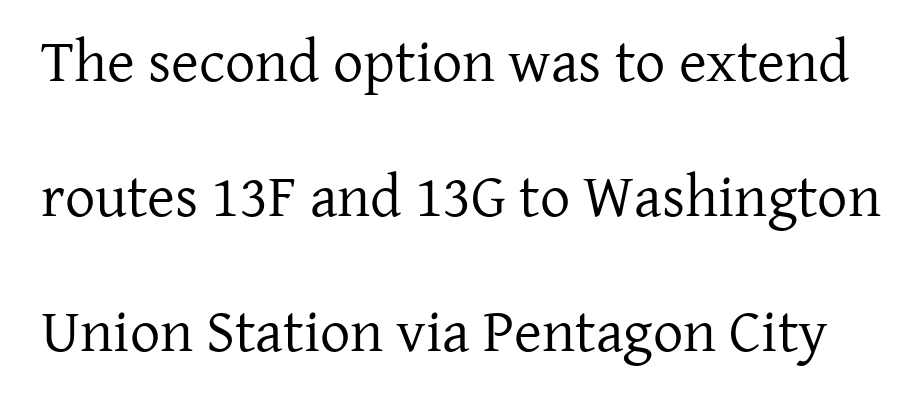
Q: Is the text bold? A: No.
Q: Is the text italic (slanted)? A: No, it is upright.
Q: Is the typeface a serif or a sans-serif typeface? A: Serif.
Q: Is the text underlined? A: No.
Q: Is the spacing between letters normal or unusually wide? A: Normal.
Q: Is the spacing between lines tight, normal or loose? A: Loose.
Q: Width (condensed, normal, or wide)? A: Normal.
Q: Stroke contrast? A: Low.
Q: x-height? A: Medium.
Q: Monospaced? A: No.
